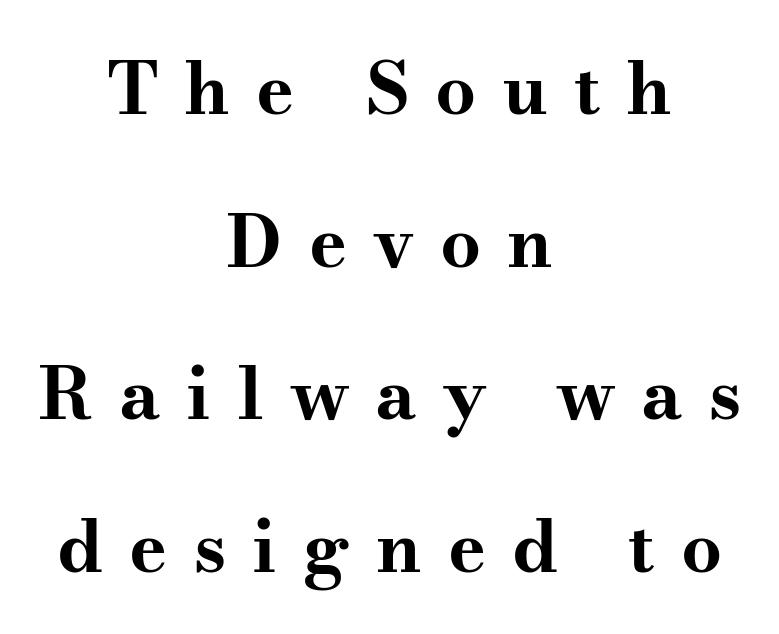
Q: Is the text bold? A: Yes.
Q: Is the text italic (slanted)? A: No, it is upright.
Q: Is the typeface a serif or a sans-serif typeface? A: Serif.
Q: Is the text underlined? A: No.
Q: How is the paragraph aligned? A: Centered.
Q: Is the spacing between letters normal or unusually wide? A: Unusually wide.
Q: Is the spacing between lines tight, normal or loose? A: Loose.
Q: Width (condensed, normal, or wide)? A: Wide.
Q: Stroke contrast? A: Medium.
Q: x-height? A: Small.
Q: Monospaced? A: No.
